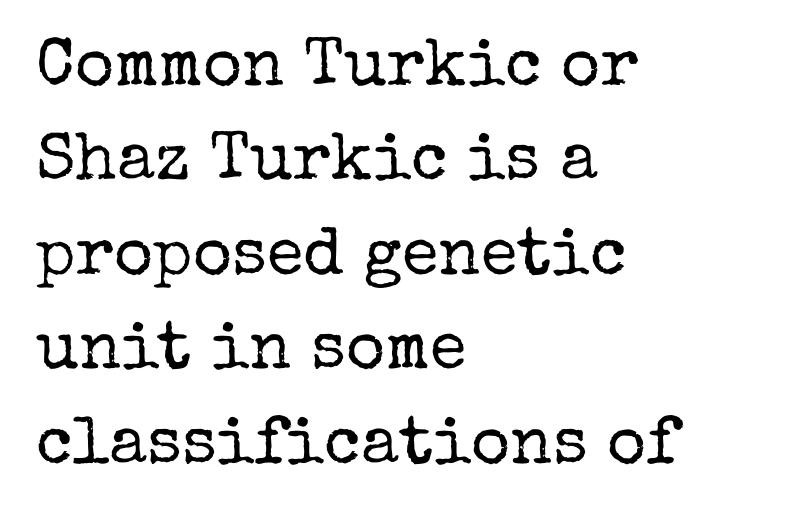
Lines of text with bare space underneath. The compositor pushed each line to the left boundary. Serif or sans? Serif — the stroke terminals have little feet. Every stem runs plumb, perpendicular to the baseline.
